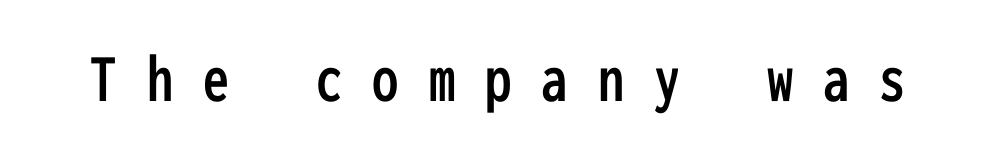
Q: Is the text italic (slanted)? A: No, it is upright.
Q: Is the typeface a serif or a sans-serif typeface? A: Sans-serif.
Q: Is the text underlined? A: No.
Q: Is the spacing between letters normal or unusually wide? A: Unusually wide.
Q: Width (condensed, normal, or wide)? A: Condensed.
Q: Stroke contrast? A: Low.
Q: x-height? A: Medium.
Q: Monospaced? A: Yes.
